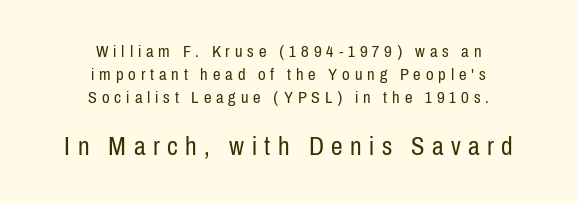
{"italic": "no", "bold": "no", "underline": "no", "align": "center", "line_spacing": "normal", "line_spacing_ratio": 1.36, "letter_spacing": "wide", "letter_spacing_em": 0.29, "larger_block": "second", "size_ratio": 1.53, "glyph_px": 26}
